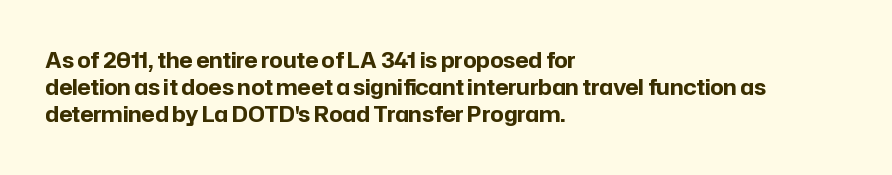
Q: Is the text bold? A: Yes.
Q: Is the text italic (slanted)? A: No, it is upright.
Q: Is the text underlined? A: No.
Q: How is the paragraph aligned? A: Left-aligned.
Q: Is the spacing between letters normal or unusually wide? A: Normal.
Q: Is the spacing between lines tight, normal or loose? A: Normal.
